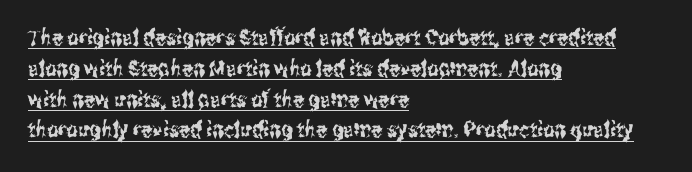
Where is the straight margin? On the left. Short note: letters normally spaced. A typesetter would call this leading conventional body-copy spacing. The glyphs are accompanied by a horizontal stroke just below them. Posture: straight, roman, zero tilt.
